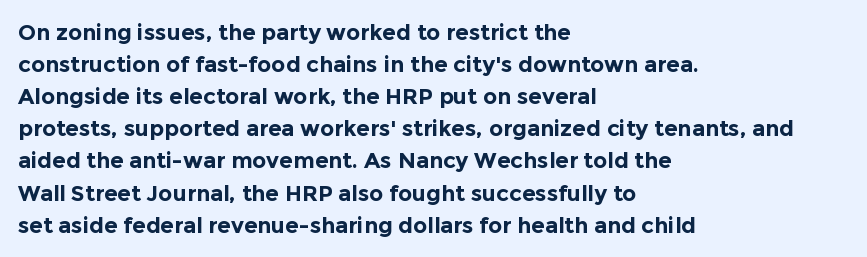
Q: Is the text bold? A: Yes.
Q: Is the text italic (slanted)? A: No, it is upright.
Q: Is the text underlined? A: No.
Q: How is the paragraph aligned? A: Left-aligned.
Q: Is the spacing between letters normal or unusually wide? A: Normal.
Q: Is the spacing between lines tight, normal or loose? A: Normal.
